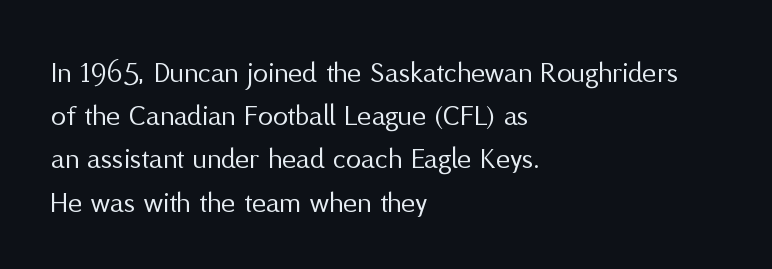
Q: Is the text bold? A: No.
Q: Is the text italic (slanted)? A: No, it is upright.
Q: Is the typeface a serif or a sans-serif typeface? A: Sans-serif.
Q: Is the text underlined? A: No.
Q: How is the paragraph aligned? A: Left-aligned.
Q: Is the spacing between letters normal or unusually wide? A: Normal.
Q: Is the spacing between lines tight, normal or loose? A: Normal.
Q: Width (condensed, normal, or wide)? A: Normal.
Q: Stroke contrast? A: Medium.
Q: x-height? A: Medium.
Q: Monospaced? A: No.
